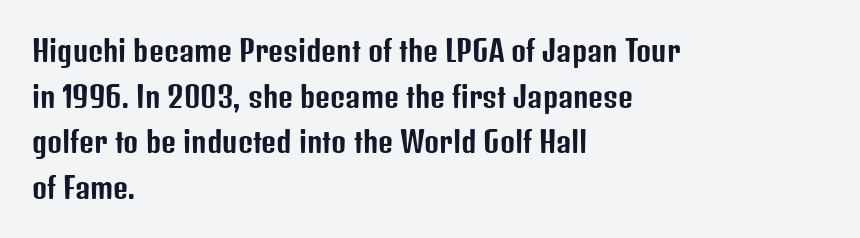
This rendering uses left alignment, leaving the right contour irregular. Is the letter spacing exaggerated? No — it looks like the ordinary default. Here the designer chose a conventional face with non-uniform glyph widths. The baseline area is clear. Nothing sits at the stroke ends, so this counts as sans-serif.
